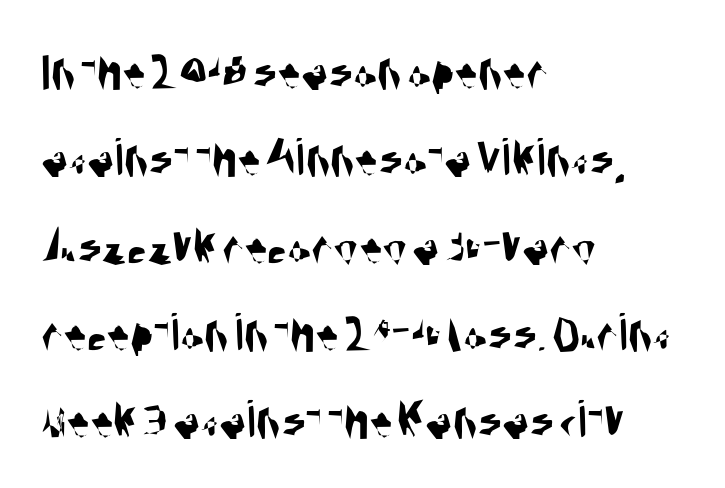
Standard letterfit; no display-style spreading of the glyphs. Regarding leading, the lines here are spaced in the standard way. Think of a printed novel: that variable character pitch is what you see here. Descenders are the only things crossing below the line.
